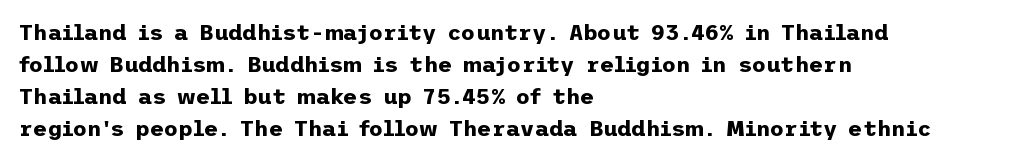
Q: Is the text bold? A: Yes.
Q: Is the text italic (slanted)? A: No, it is upright.
Q: Is the text underlined? A: No.
Q: How is the paragraph aligned? A: Left-aligned.
Q: Is the spacing between letters normal or unusually wide? A: Normal.
Q: Is the spacing between lines tight, normal or loose? A: Normal.
